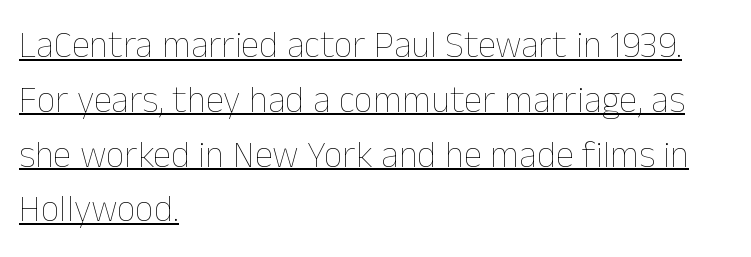
The face looks like a standard text weight, possibly lighter. Whoever set this chose a conventional vertical rhythm. A baseline rule has been typeset under these characters. Spacing between characters is what you'd get straight out of the box. Is the block centered? No — it sits flush against the left margin. These lines are rendered in a variable-pitch font.
